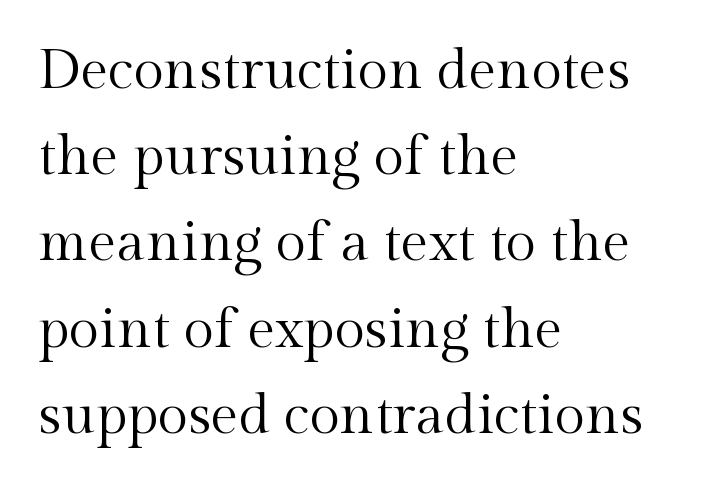
{"serif": "yes", "italic": "no", "bold": "no", "weight": "regular", "width": "normal", "x_height": "medium", "monospaced": "no", "underline": "no", "align": "left", "line_spacing": "normal", "line_spacing_ratio": 1.54, "letter_spacing": "normal", "letter_spacing_em": 0.0, "glyph_px": 56}
